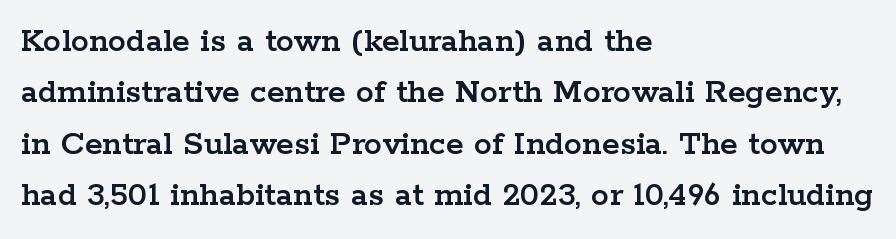
{"serif": "yes", "italic": "no", "width": "wide", "stroke_contrast": "low", "x_height": "medium", "monospaced": "no", "underline": "no", "align": "left", "line_spacing": "normal", "line_spacing_ratio": 1.43, "letter_spacing": "normal", "letter_spacing_em": 0.0, "glyph_px": 36}
